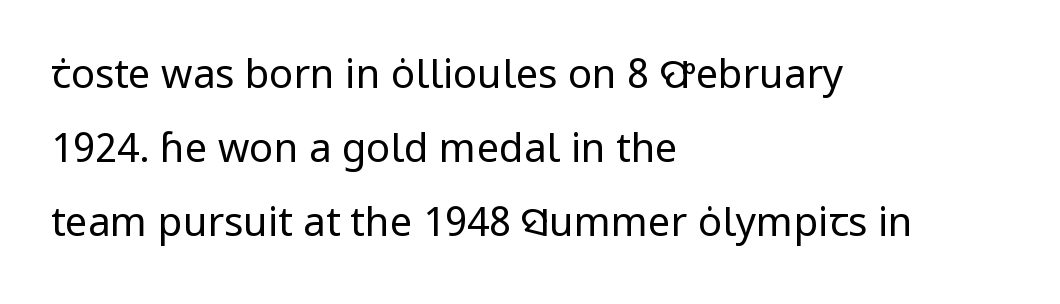
The specimen reads as upright at a glance. A clean baseline with only descenders dipping below it. The text block is weighted toward the left margin, trailing off unevenly rightward. The line texture is even and compact thanks to regular tracking.
